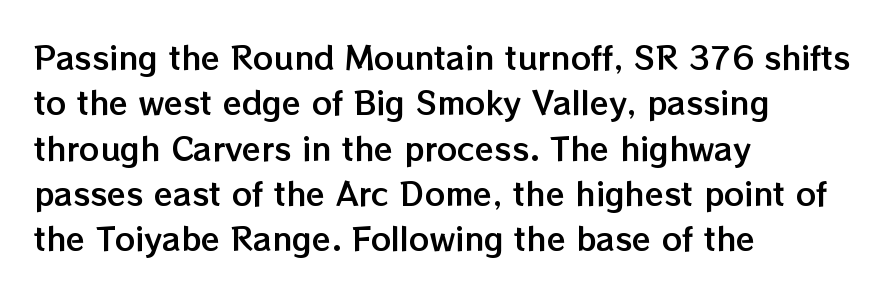
Q: Is the text italic (slanted)? A: No, it is upright.
Q: Is the text underlined? A: No.
Q: How is the paragraph aligned? A: Left-aligned.
Q: Is the spacing between letters normal or unusually wide? A: Normal.
Q: Is the spacing between lines tight, normal or loose? A: Normal.
Q: Width (condensed, normal, or wide)? A: Normal.
Q: Stroke contrast? A: Low.
Q: x-height? A: Medium.
Q: Monospaced? A: No.
